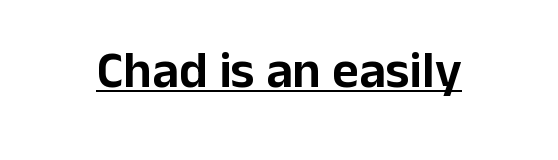
The image shows 52 px sans-serif type, upright; set normal letter spacing, underlined; low stroke contrast and a medium x-height.
